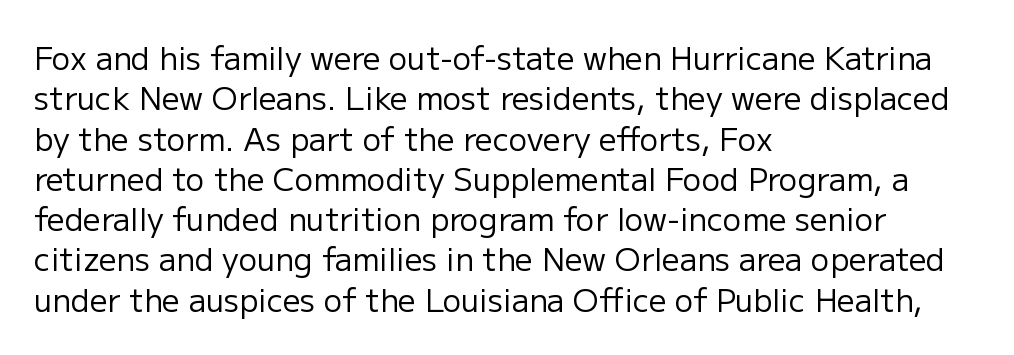
The image shows 31 px regular-weight sans-serif type, upright; set left-aligned, normal line spacing (1.3x), normal letter spacing, not underlined; low stroke contrast and a medium x-height.
